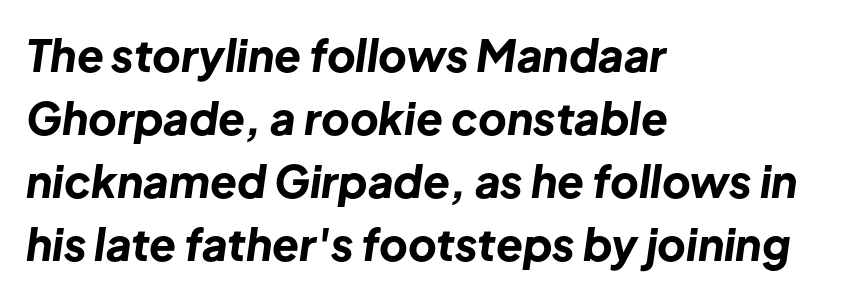
The image shows 44 px bold type, italic (leaning right); set left-aligned, normal line spacing (1.43x), normal letter spacing, not underlined; low stroke contrast and a medium x-height.
